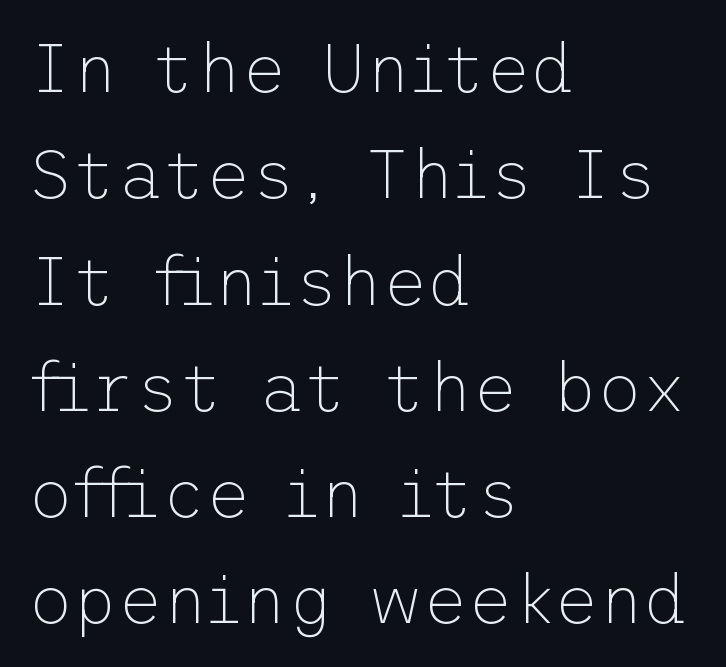
{"serif": "no", "italic": "no", "bold": "no", "weight": "thin", "width": "normal", "stroke_contrast": "low", "x_height": "medium", "underline": "no", "align": "left", "line_spacing": "normal", "line_spacing_ratio": 1.54, "letter_spacing": "normal", "letter_spacing_em": 0.0, "glyph_px": 69}
